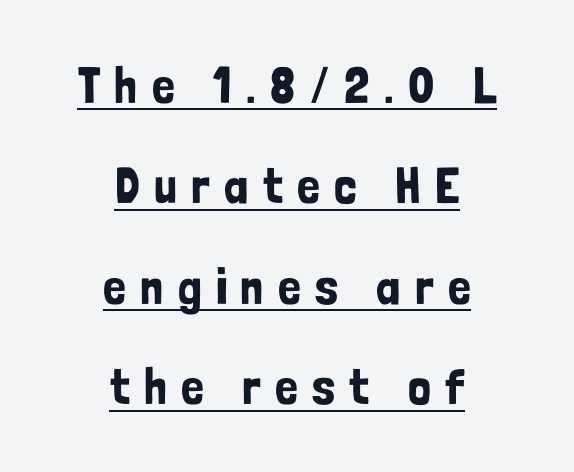
{"serif": "no", "italic": "no", "width": "condensed", "stroke_contrast": "low", "x_height": "medium", "monospaced": "no", "underline": "yes", "align": "center", "line_spacing": "loose", "line_spacing_ratio": 1.97, "letter_spacing": "wide", "letter_spacing_em": 0.28, "glyph_px": 51}
